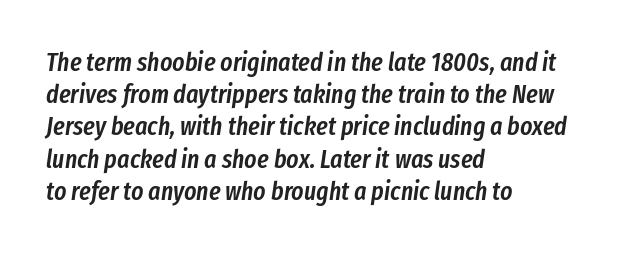
The image shows 26 px text type, italic (leaning right); set left-aligned, line spacing 1.24x, normal letter spacing, not underlined.
